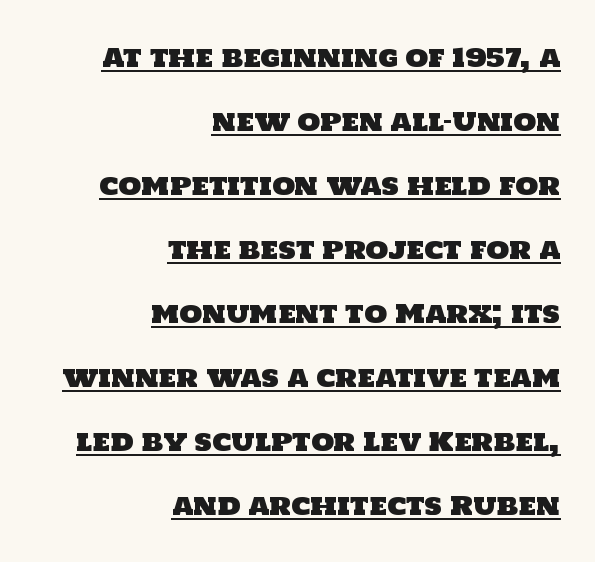
{"underline": "yes", "align": "right", "line_spacing": "loose", "line_spacing_ratio": 2.46, "letter_spacing": "normal", "letter_spacing_em": 0.0, "glyph_px": 26}
